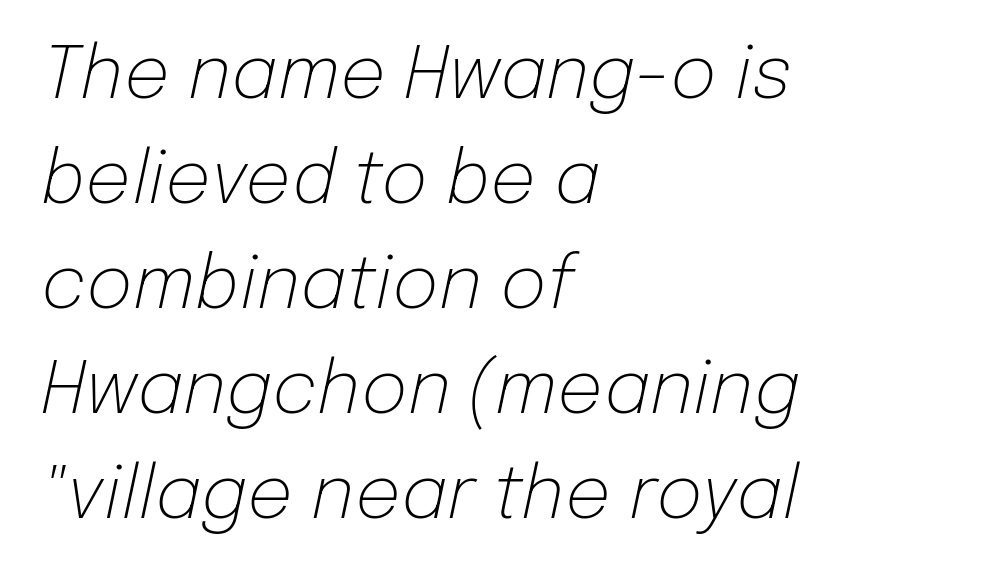
This sample uses an oblique cut, with every glyph tilted off the vertical. Is the block centered? No — it sits flush against the left margin. The line-height multiplier appears to be the usual default. In terms of letterspacing, this is plain default setting. The cut favours lightness, reaching ordinary text weight at its darkest. Do the characters align in a grid? No, the font is proportional.
